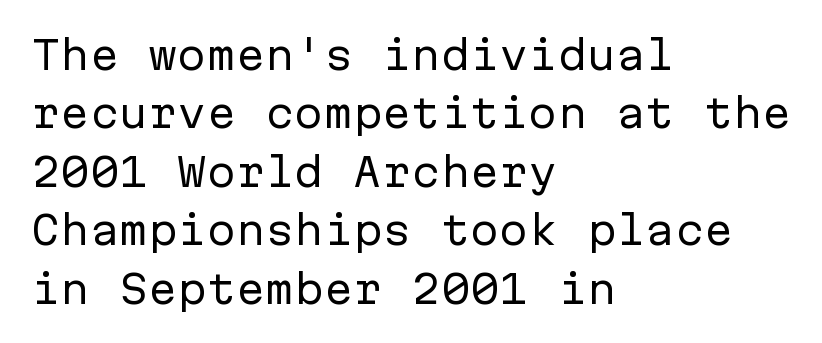
Q: Is the text bold? A: No.
Q: Is the text italic (slanted)? A: No, it is upright.
Q: Is the typeface a serif or a sans-serif typeface? A: Sans-serif.
Q: Is the text underlined? A: No.
Q: How is the paragraph aligned? A: Left-aligned.
Q: Is the spacing between letters normal or unusually wide? A: Normal.
Q: Is the spacing between lines tight, normal or loose? A: Normal.
Q: Width (condensed, normal, or wide)? A: Normal.
Q: Stroke contrast? A: Low.
Q: x-height? A: Medium.
Q: Monospaced? A: Yes.
